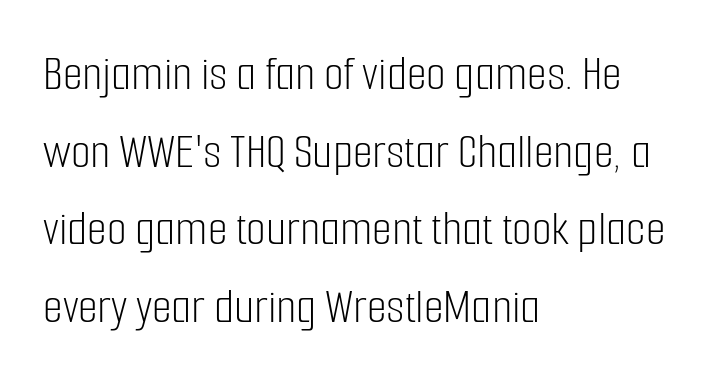
The glyphs are unaccompanied by any horizontal stroke below them. Notice how descenders clear the ascenders below comfortably — that's standard leading. Horizontal alignment here is leftward, the default for most running prose. Spacing between characters is what you'd get straight out of the box. Are there feet on the stems? There aren't — it's a sans. Character widths vary here, with narrow letters taking less room than wide ones.
